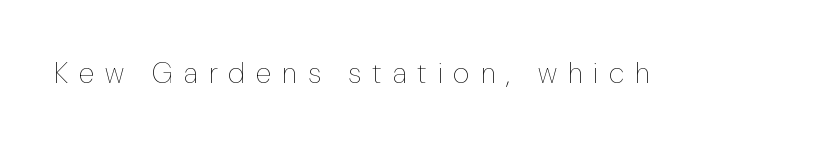
Q: Is the text bold? A: No.
Q: Is the text italic (slanted)? A: No, it is upright.
Q: Is the text underlined? A: No.
Q: Is the spacing between letters normal or unusually wide? A: Unusually wide.
Q: Width (condensed, normal, or wide)? A: Condensed.
Q: Stroke contrast? A: Low.
Q: x-height? A: Medium.
Q: Monospaced? A: No.
